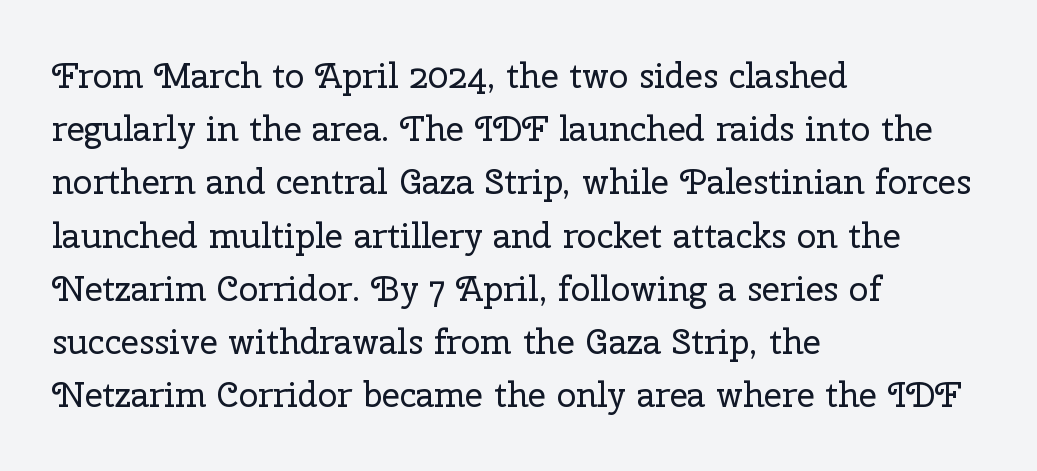
{"serif": "yes", "italic": "no", "bold": "no", "weight": "regular", "width": "normal", "stroke_contrast": "low", "x_height": "medium", "monospaced": "no", "underline": "no", "align": "left", "line_spacing": "normal", "line_spacing_ratio": 1.52, "letter_spacing": "normal", "letter_spacing_em": 0.0, "glyph_px": 35}
